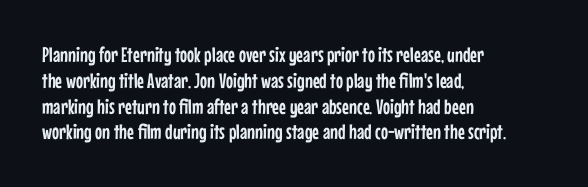
Q: Is the text italic (slanted)? A: No, it is upright.
Q: Is the text underlined? A: No.
Q: How is the paragraph aligned? A: Left-aligned.
Q: Is the spacing between letters normal or unusually wide? A: Normal.
